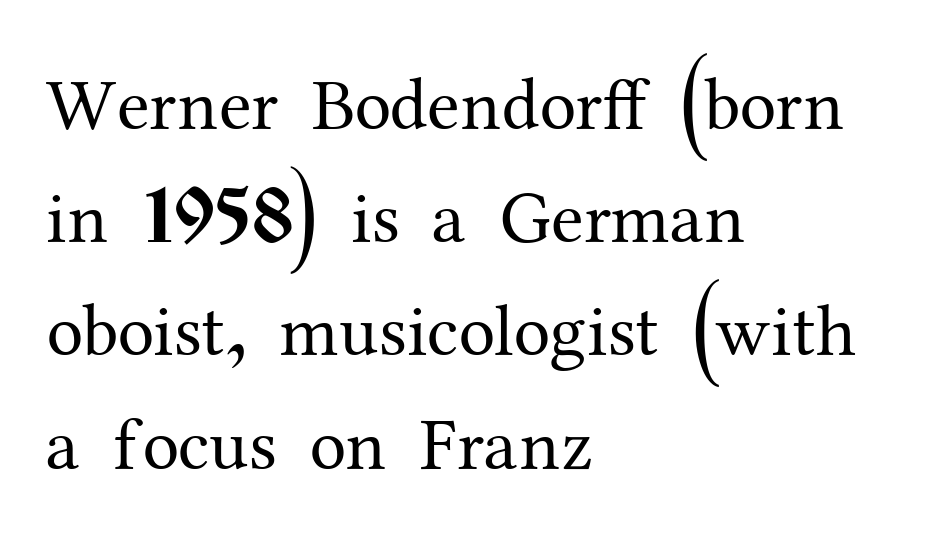
{"serif": "yes", "italic": "no", "bold": "no", "weight": "regular", "width": "normal", "stroke_contrast": "medium", "x_height": "medium", "monospaced": "no", "underline": "no", "align": "left", "line_spacing": "normal", "line_spacing_ratio": 1.53, "letter_spacing": "normal", "letter_spacing_em": 0.0, "glyph_px": 74}
